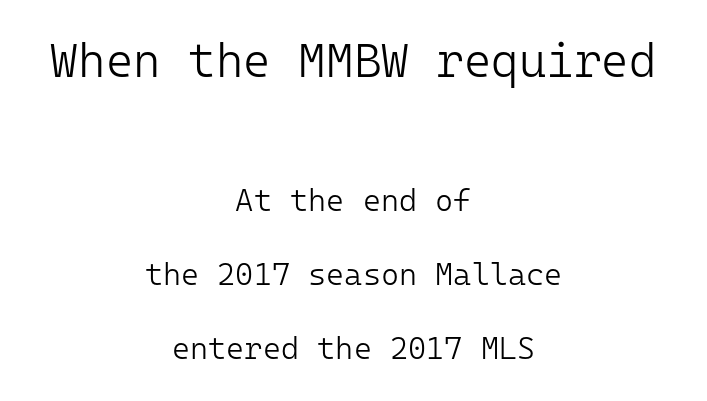
Is there much room between lines? Yes — plenty of vertical air separates them. You get the large type first, then a drop to smaller type. The rendering uses typewriter-style spacing with identical character cells. Short and long lines alike share a common midpoint. The area under the type is left untouched.
